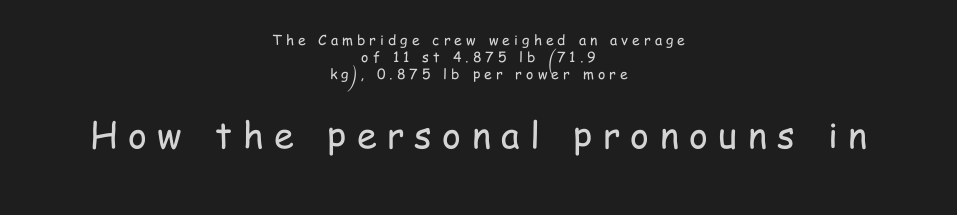
{"serif": "no", "italic": "no", "bold": "no", "weight": "regular", "width": "condensed", "stroke_contrast": "low", "x_height": "medium", "monospaced": "no", "underline": "no", "align": "center", "line_spacing_ratio": 1.21, "letter_spacing": "wide", "letter_spacing_em": 0.29, "larger_block": "second", "size_ratio": 2.57, "glyph_px": 36}
